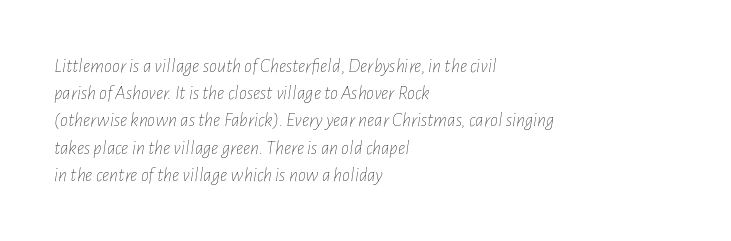
The image shows 20 px text type, italic (leaning right); set left-aligned, normal line spacing (1.36x), normal letter spacing, not underlined.
